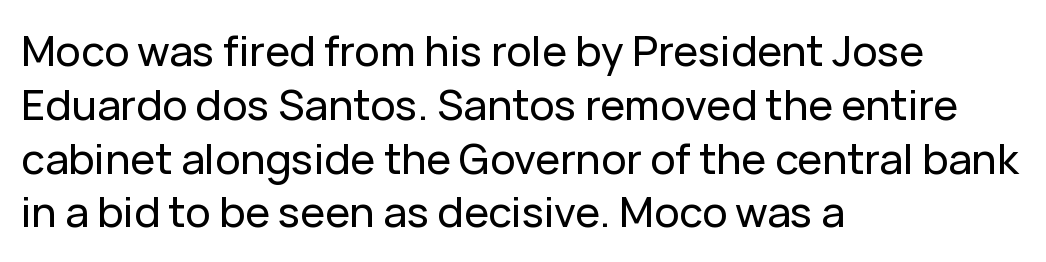
The image shows 42 px sans-serif type, upright; set left-aligned, normal line spacing (1.28x), normal letter spacing, not underlined; low stroke contrast and a medium x-height.
